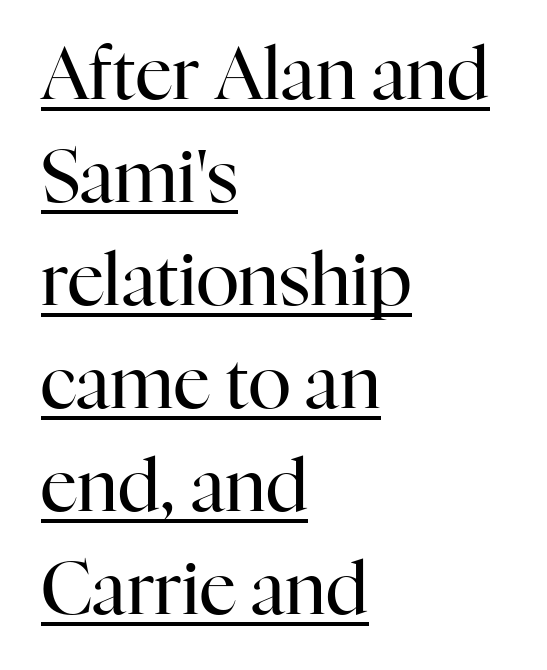
{"serif": "yes", "italic": "no", "bold": "no", "weight": "regular", "width": "normal", "stroke_contrast": "high", "x_height": "medium", "monospaced": "no", "underline": "yes", "align": "left", "line_spacing": "normal", "line_spacing_ratio": 1.43, "letter_spacing": "normal", "letter_spacing_em": 0.0, "glyph_px": 72}
